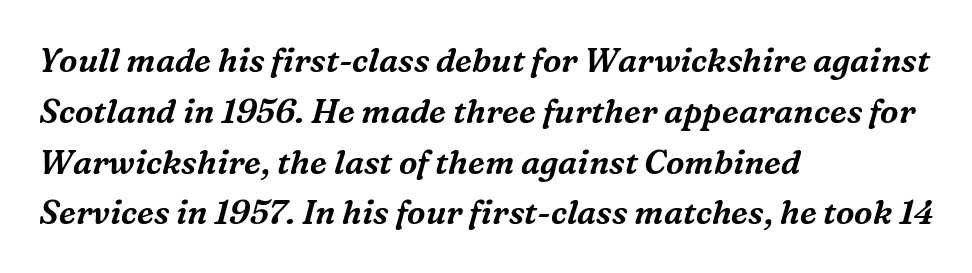
This sample has the flowing, uneven cadence of proportional lettering. One-word summary of the alignment: left. Is the letter spacing exaggerated? No — it looks like the ordinary default. This is oblique type, the kind used for emphasis or titles.
